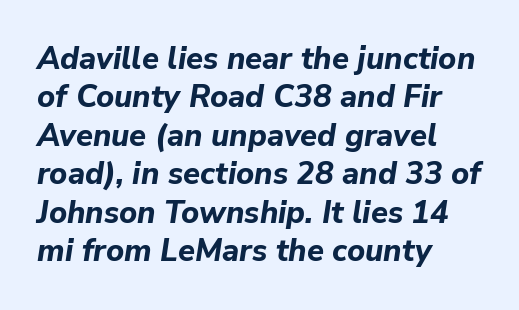
The image shows 31 px bold type, italic (leaning right); set left-aligned, line spacing 1.24x, normal letter spacing, not underlined; low stroke contrast and a medium x-height.
